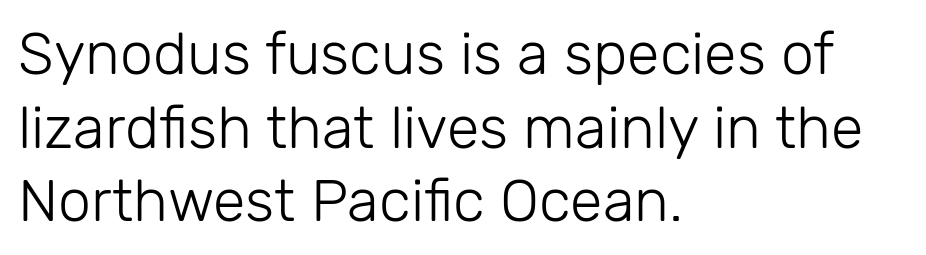
{"serif": "no", "italic": "no", "bold": "no", "weight": "light", "width": "normal", "stroke_contrast": "low", "x_height": "medium", "monospaced": "no", "underline": "no", "align": "left", "line_spacing": "normal", "line_spacing_ratio": 1.25, "letter_spacing": "normal", "letter_spacing_em": 0.0, "glyph_px": 59}
